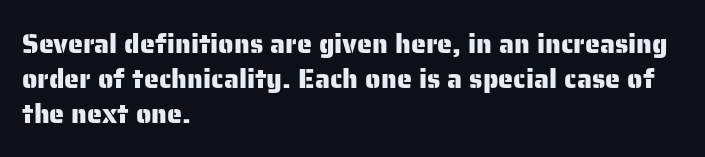
Students, observe: this is what conventionally led text looks like. This sample uses plain, unmodified letter spacing. Nobody drew a line under any word here. The typesetter chose a ragged-right arrangement here. Style check: upright.
